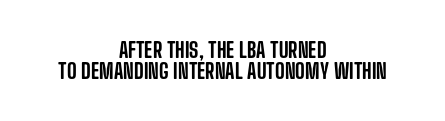
Rule under the text: the space is simply empty. These lines stack symmetrically, like a column narrowing and widening about its center. Each word holds together tightly as a unit, with standard inter-letter gaps. Posture: vertical. Whoever set this chose condensed vertical rhythm over breathing room.
